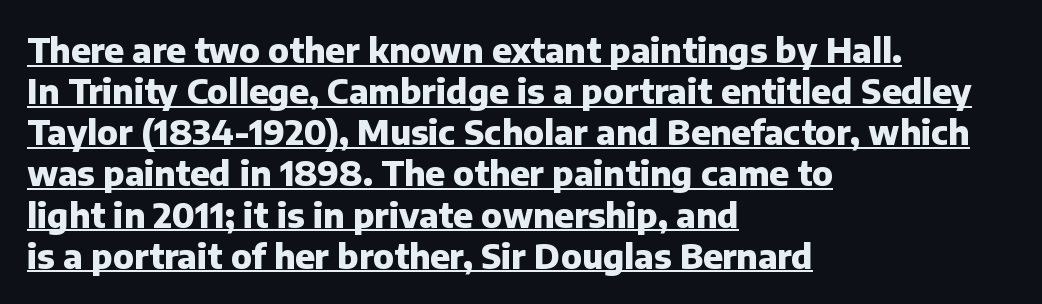
{"serif": "no", "italic": "no", "bold": "yes", "weight": "heavy", "width": "normal", "stroke_contrast": "low", "x_height": "medium", "monospaced": "no", "underline": "yes", "align": "left", "line_spacing_ratio": 1.21, "letter_spacing": "normal", "letter_spacing_em": 0.0, "glyph_px": 34}
